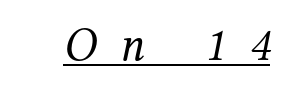
The image shows 48 px regular-weight serif type, italic (leaning right); set unusually wide letter spacing (+0.49 em), underlined; medium stroke contrast and a medium x-height.
